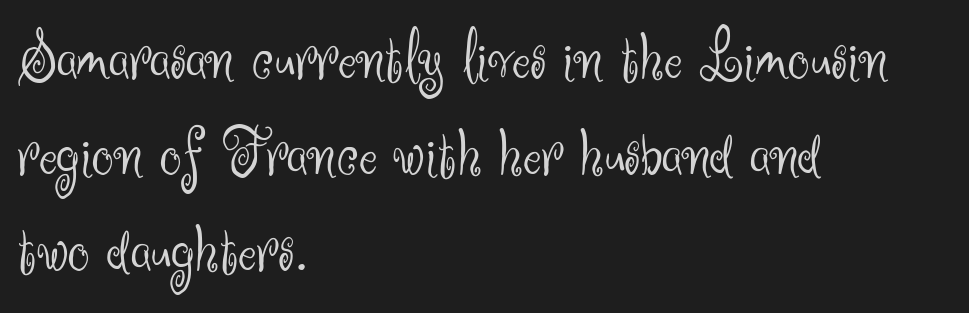
Q: Is the text bold? A: No.
Q: Is the text italic (slanted)? A: No, it is upright.
Q: Is the typeface a serif or a sans-serif typeface? A: Sans-serif.
Q: Is the text underlined? A: No.
Q: How is the paragraph aligned? A: Left-aligned.
Q: Is the spacing between letters normal or unusually wide? A: Normal.
Q: Is the spacing between lines tight, normal or loose? A: Normal.
Q: Width (condensed, normal, or wide)? A: Normal.
Q: Stroke contrast? A: Medium.
Q: x-height? A: Small.
Q: Monospaced? A: No.
